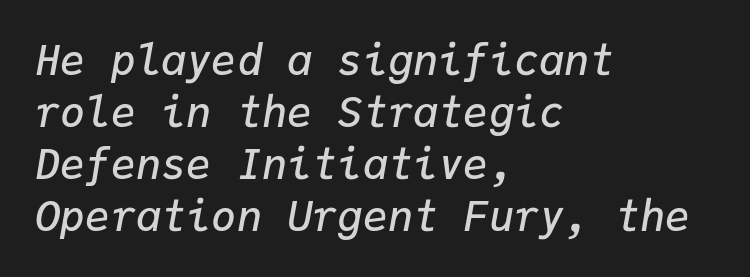
The image shows 42 px semibold type, italic (leaning right), monospaced; set left-aligned, line spacing 1.24x, normal letter spacing, not underlined; low stroke contrast and a medium x-height.
